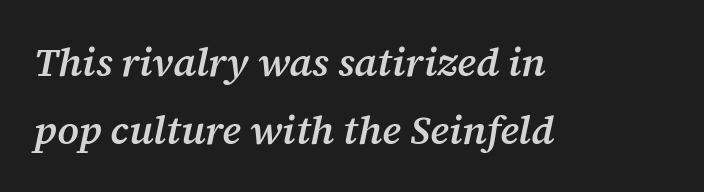
No word sits above an underline. One-word summary of the alignment: left. Characters are canted at an angle relative to the baseline's perpendicular. A somewhat darkened texture: the type is semibold rather than bold. Typographically, this falls in the serif category. You could not count columns in this text — the font is proportionally spaced.
